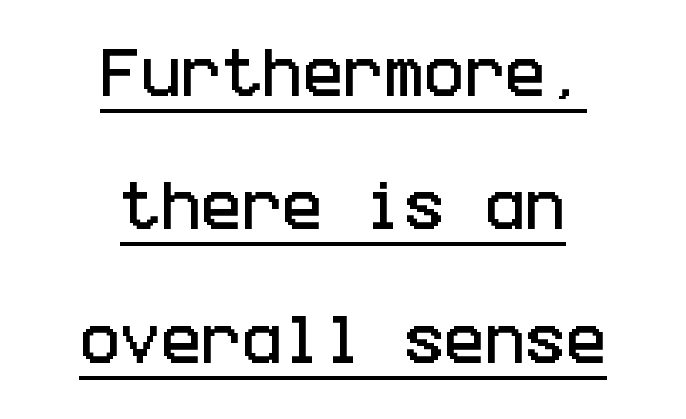
A roman cut, with each character standing at attention. Vertically, the passage feels expansive, rows floating well apart. The passage shown has conventional tracking throughout. Caption: multi-line text, centered on the measure. Check the space under the baseline: a stroke is drawn there. Regarding serifs, this sample does without them.
